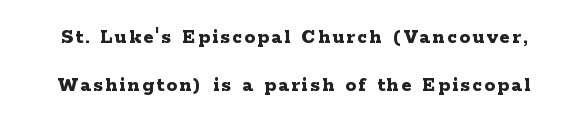
Lines of text with bare space underneath. The block of text is sparse from top to bottom, with ample space between rows. Heavy-handed strokes throughout: this text is bold. A typesetter would mark this as roman, not italic.
